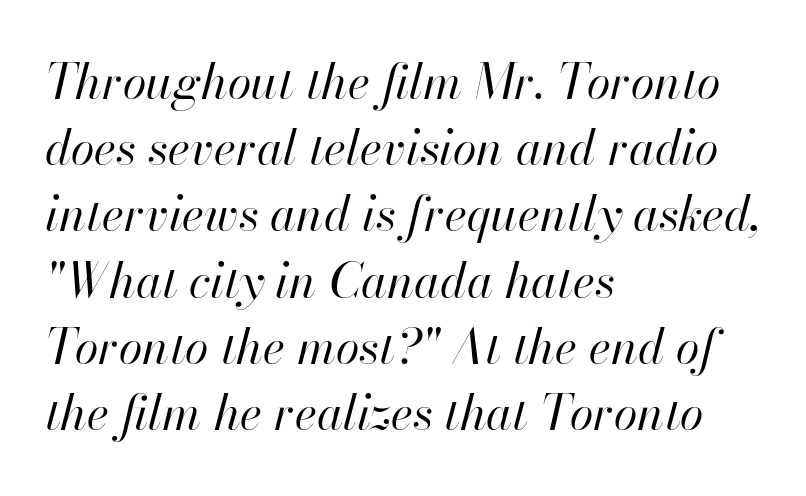
The letters look calm and open, with moderate or lighter stems. Clear beneath every line of the passage. The axis of the letterforms is tilted away from vertical. Proportional: the letters do not fall into vertical columns.
